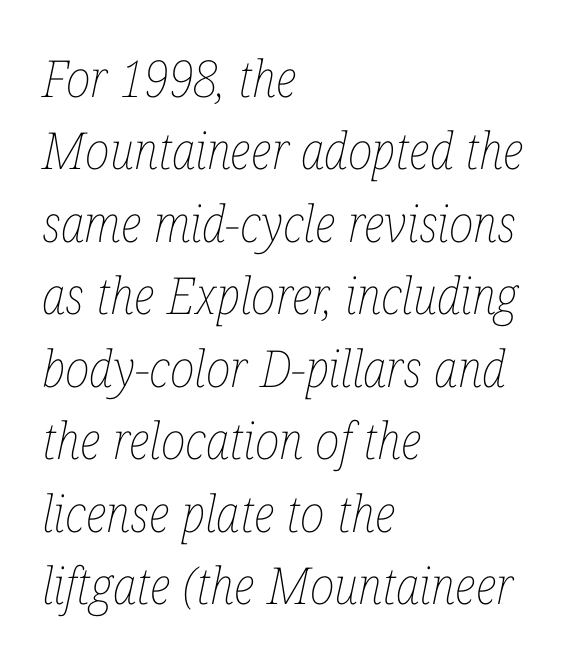
{"italic": "yes", "lean": "right", "slant_degrees": 12, "bold": "no", "weight": "thin", "width": "condensed", "stroke_contrast": "low", "x_height": "medium", "monospaced": "no", "underline": "no", "align": "left", "line_spacing": "normal", "line_spacing_ratio": 1.42, "letter_spacing": "normal", "letter_spacing_em": 0.0, "glyph_px": 51}
